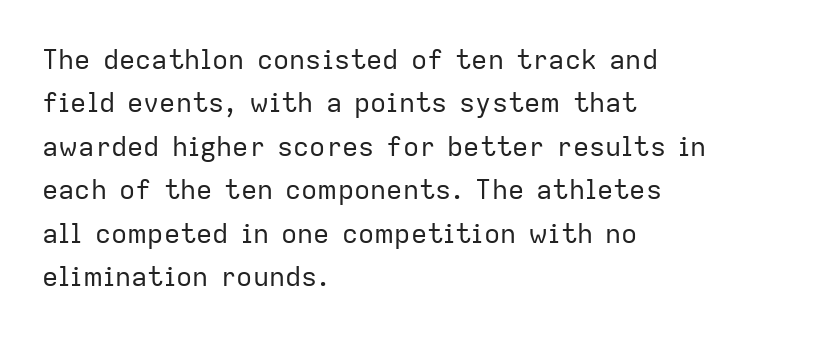
{"italic": "no", "bold": "no", "underline": "no", "align": "left", "line_spacing": "normal", "line_spacing_ratio": 1.61, "letter_spacing": "normal", "letter_spacing_em": 0.0, "glyph_px": 27}
